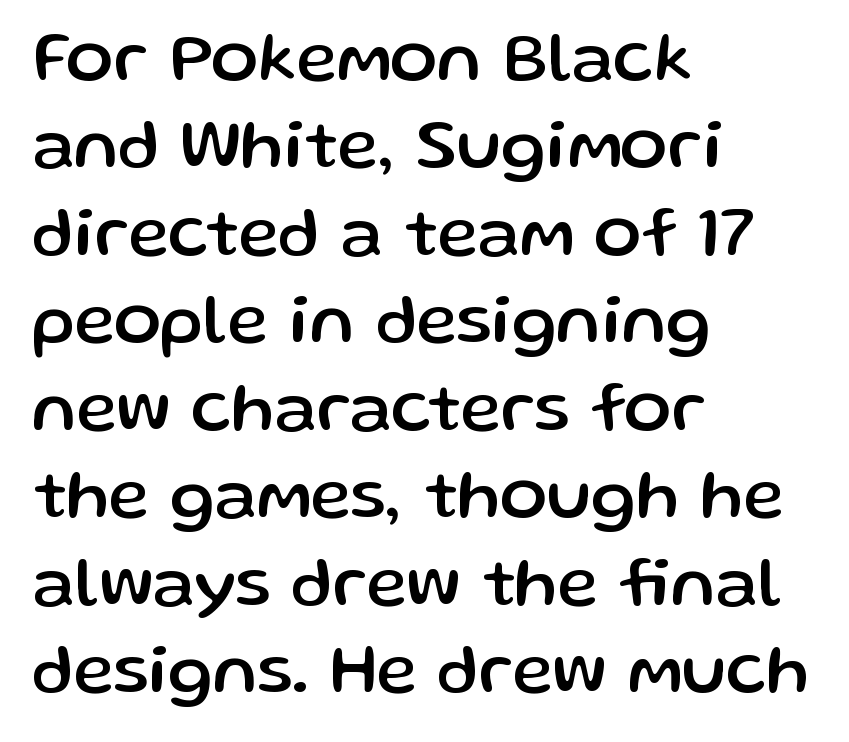
The image shows 70 px sans-serif type, upright; set left-aligned, normal line spacing (1.25x), normal letter spacing, not underlined; low stroke contrast and a medium x-height.
